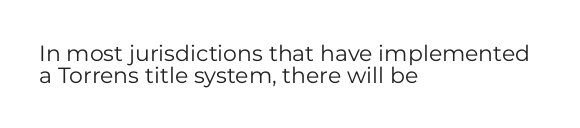
Q: Is the text bold? A: No.
Q: Is the text italic (slanted)? A: No, it is upright.
Q: Is the text underlined? A: No.
Q: How is the paragraph aligned? A: Left-aligned.
Q: Is the spacing between letters normal or unusually wide? A: Normal.
Q: Is the spacing between lines tight, normal or loose? A: Tight.
